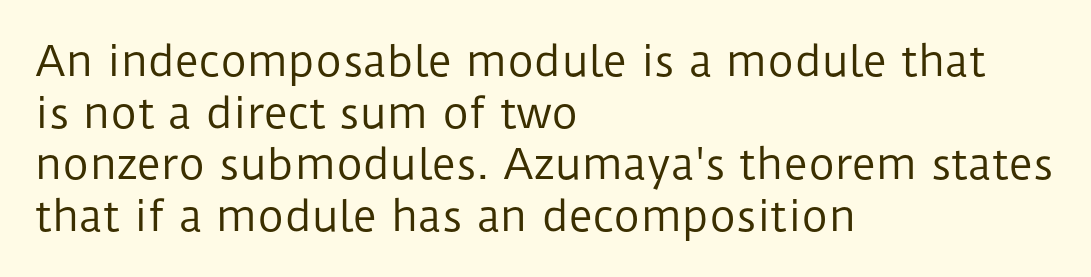
The setting favours the left margin, as ordinary paragraphs usually do. The type sits square on the baseline with zero lean. What kind of face is this? One without serifs — a sans. There is no visible air inserted between adjacent glyphs. No chunkiness to these letters — they're not bold.
